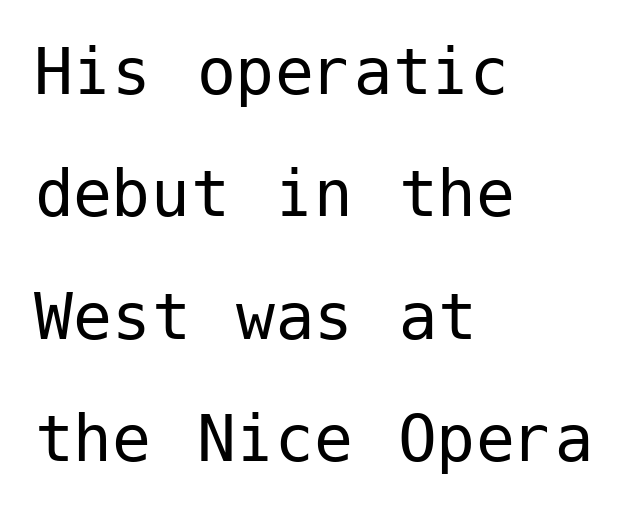
Q: Is the text bold? A: No.
Q: Is the text italic (slanted)? A: No, it is upright.
Q: Is the typeface a serif or a sans-serif typeface? A: Sans-serif.
Q: Is the text underlined? A: No.
Q: How is the paragraph aligned? A: Left-aligned.
Q: Is the spacing between letters normal or unusually wide? A: Normal.
Q: Is the spacing between lines tight, normal or loose? A: Normal.
Q: Width (condensed, normal, or wide)? A: Normal.
Q: Stroke contrast? A: Low.
Q: x-height? A: Medium.
